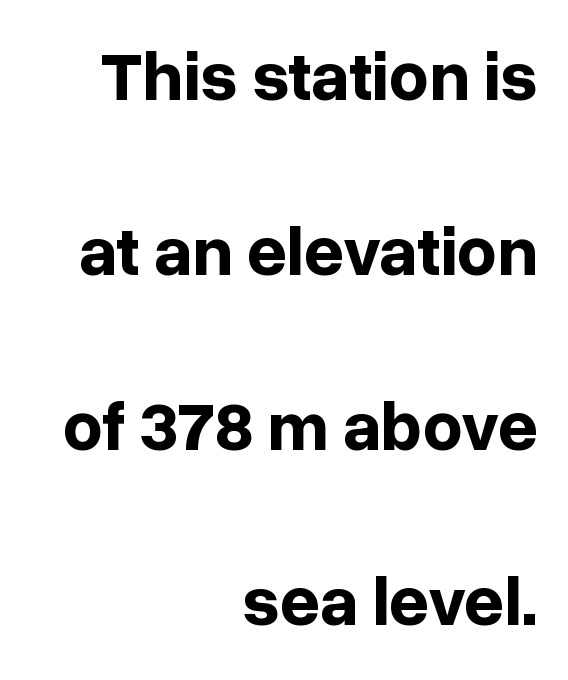
Q: Is the text bold? A: Yes.
Q: Is the text italic (slanted)? A: No, it is upright.
Q: Is the typeface a serif or a sans-serif typeface? A: Sans-serif.
Q: Is the text underlined? A: No.
Q: How is the paragraph aligned? A: Right-aligned.
Q: Is the spacing between letters normal or unusually wide? A: Normal.
Q: Is the spacing between lines tight, normal or loose? A: Loose.
Q: Width (condensed, normal, or wide)? A: Normal.
Q: Stroke contrast? A: Low.
Q: x-height? A: Medium.
Q: Monospaced? A: No.
